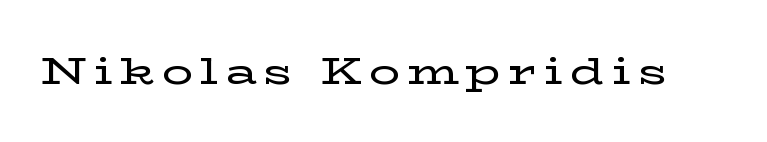
Q: Is the text italic (slanted)? A: No, it is upright.
Q: Is the typeface a serif or a sans-serif typeface? A: Serif.
Q: Is the text underlined? A: No.
Q: Width (condensed, normal, or wide)? A: Wide.
Q: Stroke contrast? A: Low.
Q: x-height? A: Medium.
Q: Monospaced? A: No.
